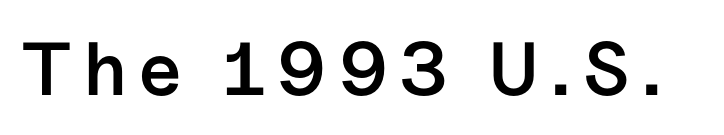
The image shows 75 px semibold sans-serif type, upright; set not underlined; low stroke contrast and a medium x-height.
